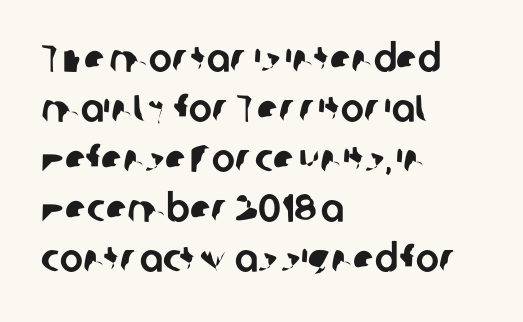
{"serif": "no", "width": "normal", "stroke_contrast": "low", "x_height": "medium", "monospaced": "no", "underline": "no", "align": "left", "line_spacing": "normal", "line_spacing_ratio": 1.28, "letter_spacing": "normal", "letter_spacing_em": 0.0, "glyph_px": 39}
